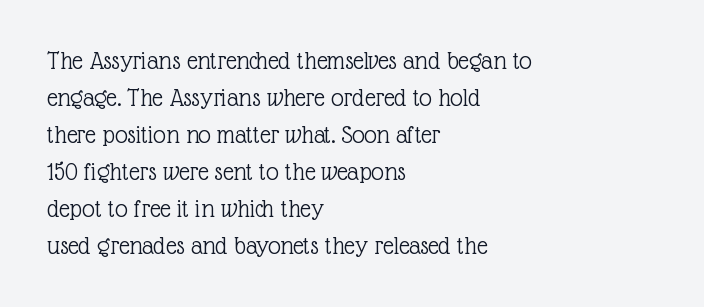
The image shows 26 px text type, upright; set left-aligned, normal line spacing (1.42x), normal letter spacing, not underlined.
